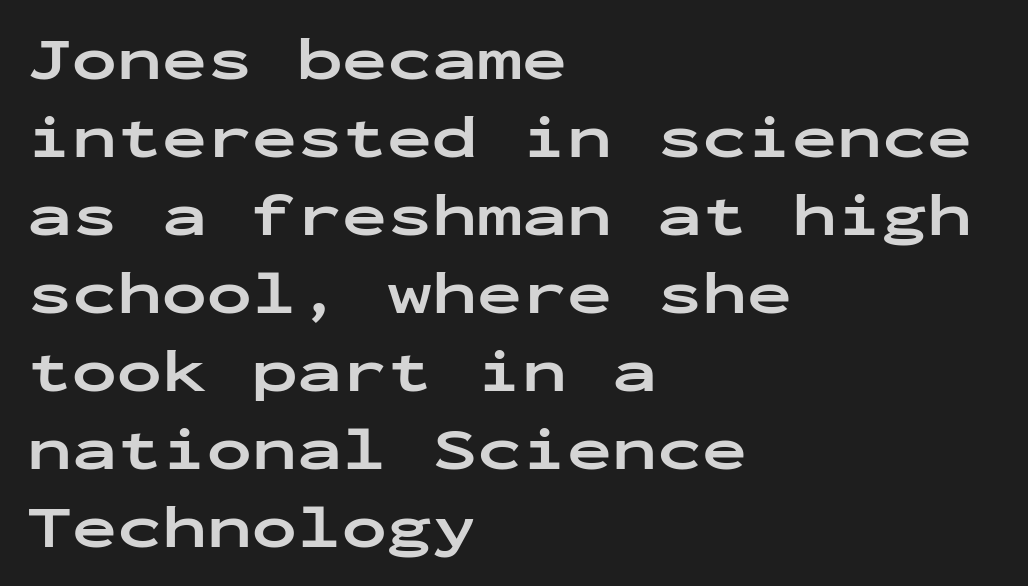
Q: Is the text bold? A: Yes.
Q: Is the text italic (slanted)? A: No, it is upright.
Q: Is the typeface a serif or a sans-serif typeface? A: Sans-serif.
Q: Is the text underlined? A: No.
Q: How is the paragraph aligned? A: Left-aligned.
Q: Is the spacing between letters normal or unusually wide? A: Normal.
Q: Is the spacing between lines tight, normal or loose? A: Normal.
Q: Width (condensed, normal, or wide)? A: Wide.
Q: Stroke contrast? A: Low.
Q: x-height? A: Medium.
Q: Monospaced? A: Yes.
